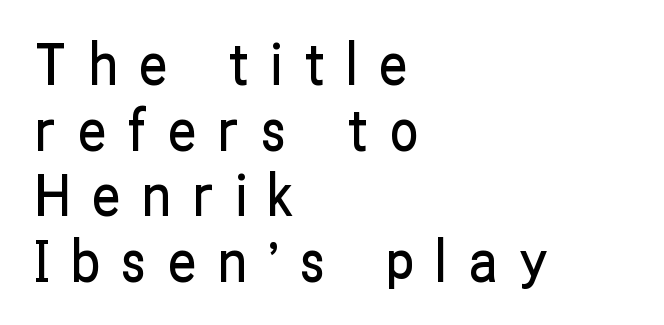
{"serif": "no", "italic": "no", "width": "condensed", "stroke_contrast": "low", "x_height": "medium", "monospaced": "no", "underline": "no", "align": "left", "line_spacing": "tight", "line_spacing_ratio": 1.15, "letter_spacing": "wide", "letter_spacing_em": 0.38, "glyph_px": 57}
